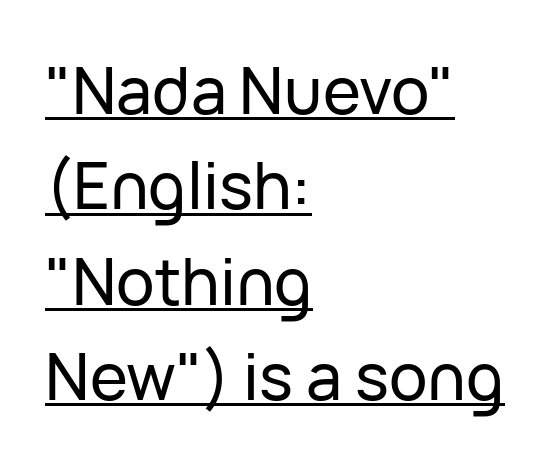
Q: Is the text italic (slanted)? A: No, it is upright.
Q: Is the typeface a serif or a sans-serif typeface? A: Sans-serif.
Q: Is the text underlined? A: Yes.
Q: How is the paragraph aligned? A: Left-aligned.
Q: Is the spacing between letters normal or unusually wide? A: Normal.
Q: Is the spacing between lines tight, normal or loose? A: Normal.
Q: Width (condensed, normal, or wide)? A: Normal.
Q: Stroke contrast? A: Low.
Q: x-height? A: Medium.
Q: Monospaced? A: No.
